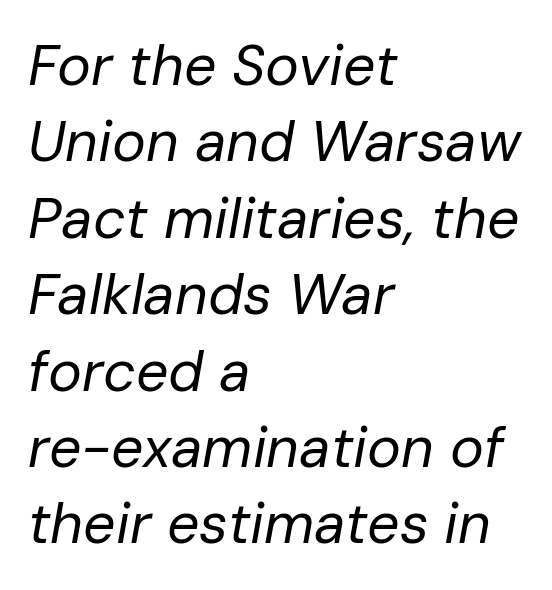
The image shows 57 px regular-weight type, italic (leaning right); set left-aligned, normal line spacing (1.34x), normal letter spacing, not underlined; low stroke contrast and a medium x-height.
